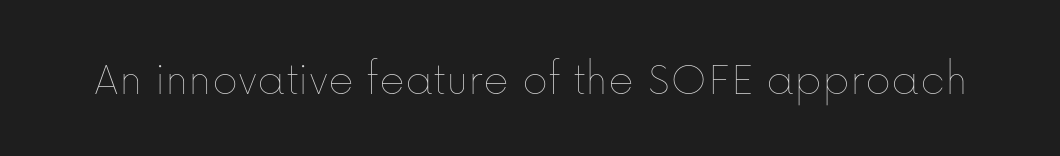
The image shows 49 px thin type, upright; set normal letter spacing, not underlined; low stroke contrast and a medium x-height.
